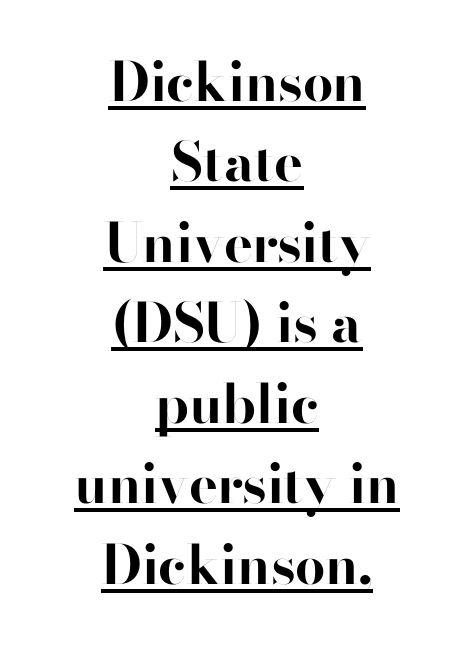
Q: Is the text bold? A: Yes.
Q: Is the text italic (slanted)? A: No, it is upright.
Q: Is the typeface a serif or a sans-serif typeface? A: Sans-serif.
Q: Is the text underlined? A: Yes.
Q: How is the paragraph aligned? A: Centered.
Q: Is the spacing between letters normal or unusually wide? A: Normal.
Q: Is the spacing between lines tight, normal or loose? A: Normal.
Q: Width (condensed, normal, or wide)? A: Normal.
Q: Stroke contrast? A: High.
Q: x-height? A: Small.
Q: Monospaced? A: No.
